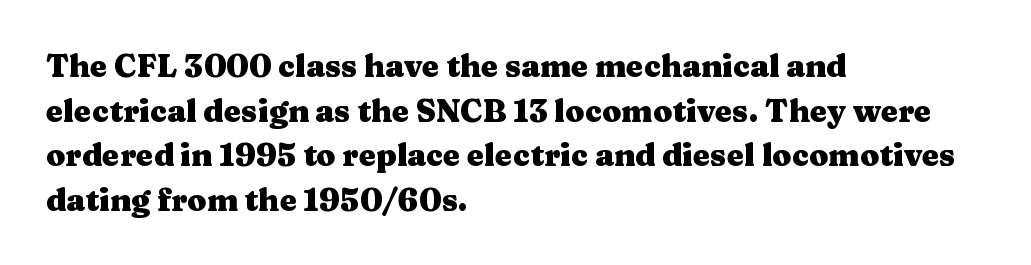
Letters rest on an invisible, unmarked baseline. Notice how the passage keeps a crisp vertical edge on the left only. Here the designer chose a conventional face with non-uniform glyph widths. The text was rendered using a seriffed face with decorative stroke endings.
